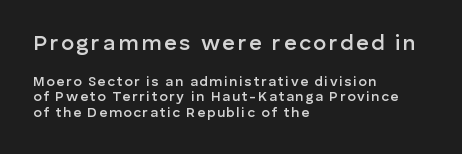
Q: Is the text bold? A: Semi-bold.
Q: Is the text italic (slanted)? A: No, it is upright.
Q: Is the text underlined? A: No.
Q: How is the paragraph aligned? A: Left-aligned.
Q: Is the spacing between lines tight, normal or loose? A: Tight.
Q: Which block of text is set in a larger size, the first (top) or the second (bottom)? A: The first (top) one.
